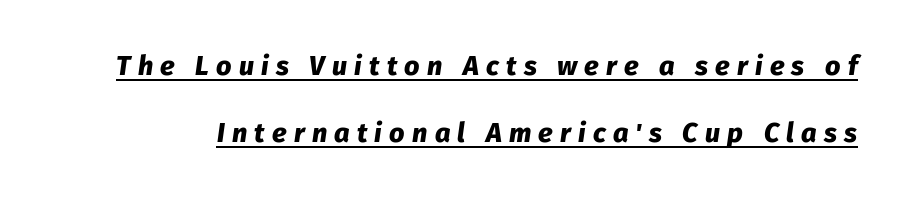
Q: Is the text bold? A: Yes.
Q: Is the text italic (slanted)? A: Yes, it leans right by about 8 degrees.
Q: Is the text underlined? A: Yes.
Q: Is the spacing between letters normal or unusually wide? A: Unusually wide.
Q: Is the spacing between lines tight, normal or loose? A: Loose.
